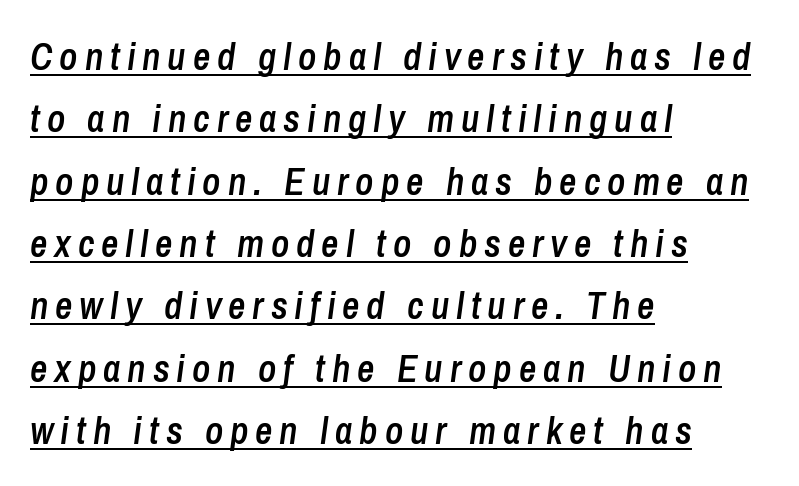
{"italic": "yes", "lean": "right", "slant_degrees": 8, "bold": "semi", "weight": "semibold", "width": "condensed", "stroke_contrast": "low", "x_height": "medium", "monospaced": "no", "underline": "yes", "align": "left", "line_spacing": "normal", "line_spacing_ratio": 1.64, "glyph_px": 38}
